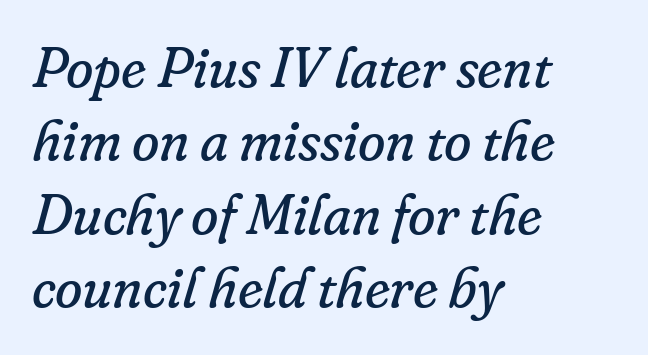
The image shows 56 px regular-weight serif type, italic (leaning right); set left-aligned, normal line spacing (1.31x), normal letter spacing, not underlined; low stroke contrast and a small x-height.
